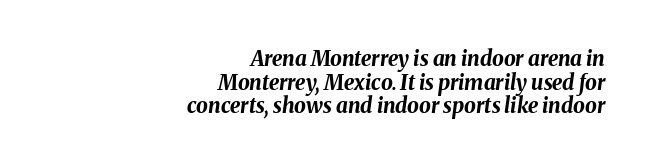
Q: Is the text bold? A: Yes.
Q: Is the text italic (slanted)? A: Yes, it leans right by about 8 degrees.
Q: Is the text underlined? A: No.
Q: How is the paragraph aligned? A: Right-aligned.
Q: Is the spacing between letters normal or unusually wide? A: Normal.
Q: Is the spacing between lines tight, normal or loose? A: Tight.
